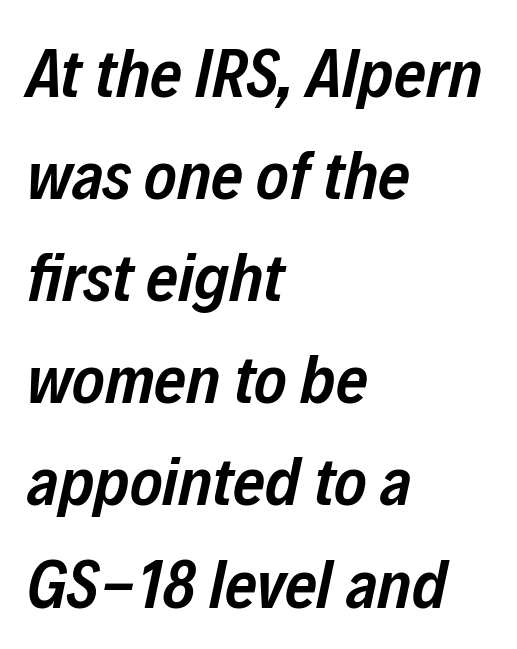
The axis of the letterforms is tilted away from vertical. Glyph-to-glyph distance matches everyday printed text. Is there much room between lines? A standard amount, neither cramped nor airy. The compositor pushed each line to the left boundary. Each letter keeps its own natural width here, so spacing adapts to shape.
